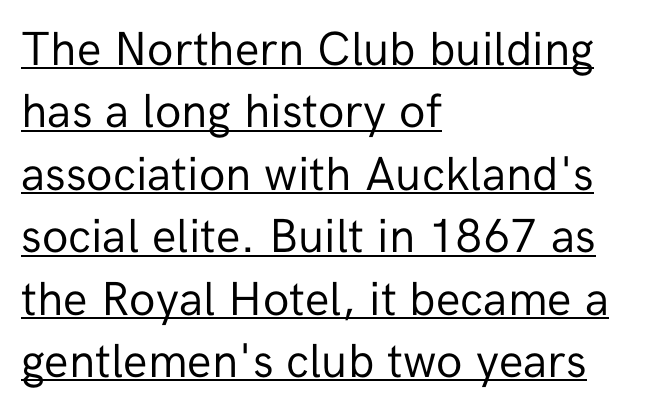
The image shows 48 px regular-weight sans-serif type, upright; set left-aligned, normal line spacing (1.3x), normal letter spacing, underlined; low stroke contrast and a medium x-height.
